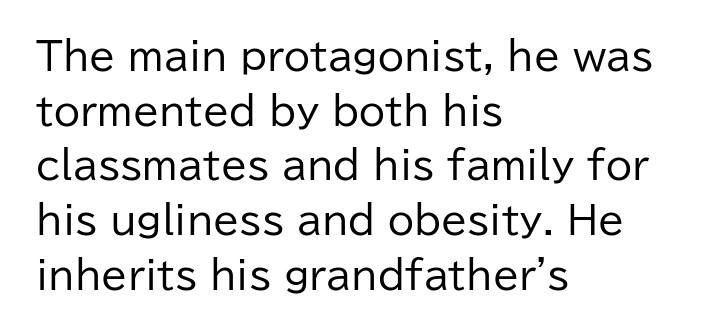
The image shows 38 px regular-weight sans-serif type, upright; set left-aligned, normal line spacing (1.44x), normal letter spacing, not underlined; low stroke contrast and a medium x-height.
